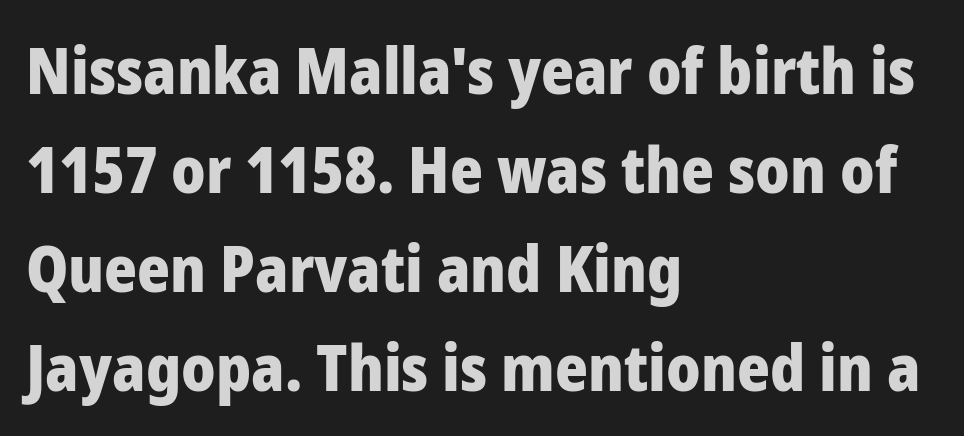
{"serif": "no", "italic": "no", "bold": "yes", "weight": "heavy", "width": "normal", "stroke_contrast": "low", "x_height": "medium", "monospaced": "no", "underline": "no", "align": "left", "line_spacing": "normal", "line_spacing_ratio": 1.57, "letter_spacing": "normal", "letter_spacing_em": 0.0, "glyph_px": 63}
